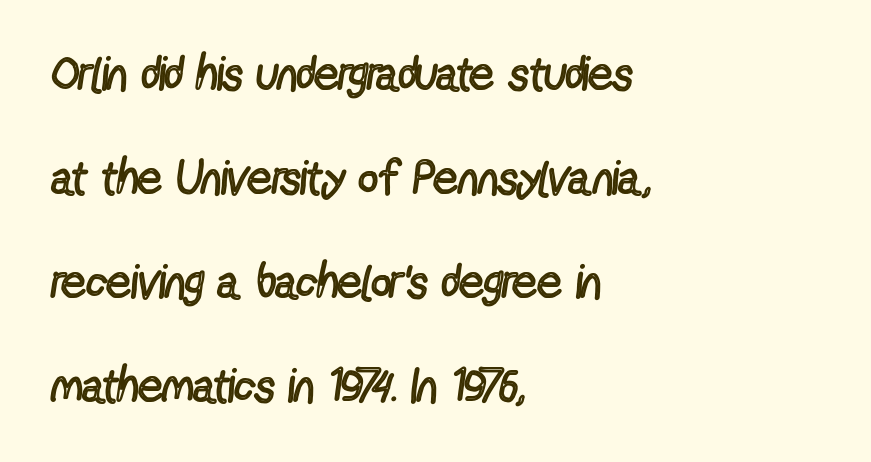
Q: Is the text bold? A: No.
Q: Is the typeface a serif or a sans-serif typeface? A: Sans-serif.
Q: Is the text underlined? A: No.
Q: How is the paragraph aligned? A: Left-aligned.
Q: Is the spacing between letters normal or unusually wide? A: Normal.
Q: Is the spacing between lines tight, normal or loose? A: Loose.
Q: Width (condensed, normal, or wide)? A: Condensed.
Q: x-height? A: Medium.
Q: Monospaced? A: No.
